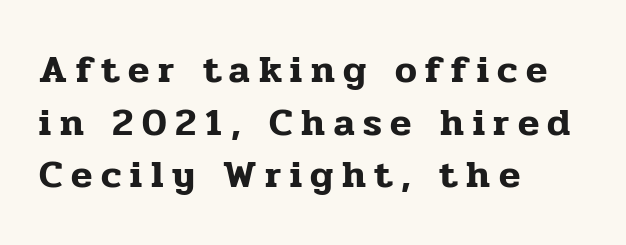
The image shows 39 px serif type, upright; set left-aligned, normal line spacing (1.35x), unusually wide letter spacing (+0.22 em), not underlined; low stroke contrast and a medium x-height.
